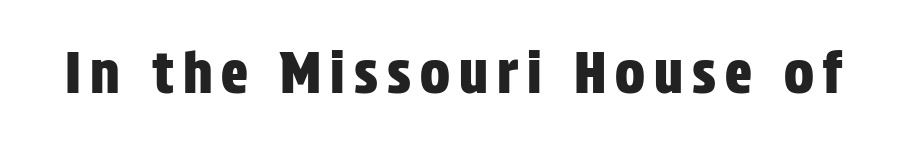
This sample uses a sans-serif face. If you drew a line through each stem, it would be perfectly vertical. Any mark beneath the type? The region is blank. The passage shown is typed in a proportional face where columns would drift.
